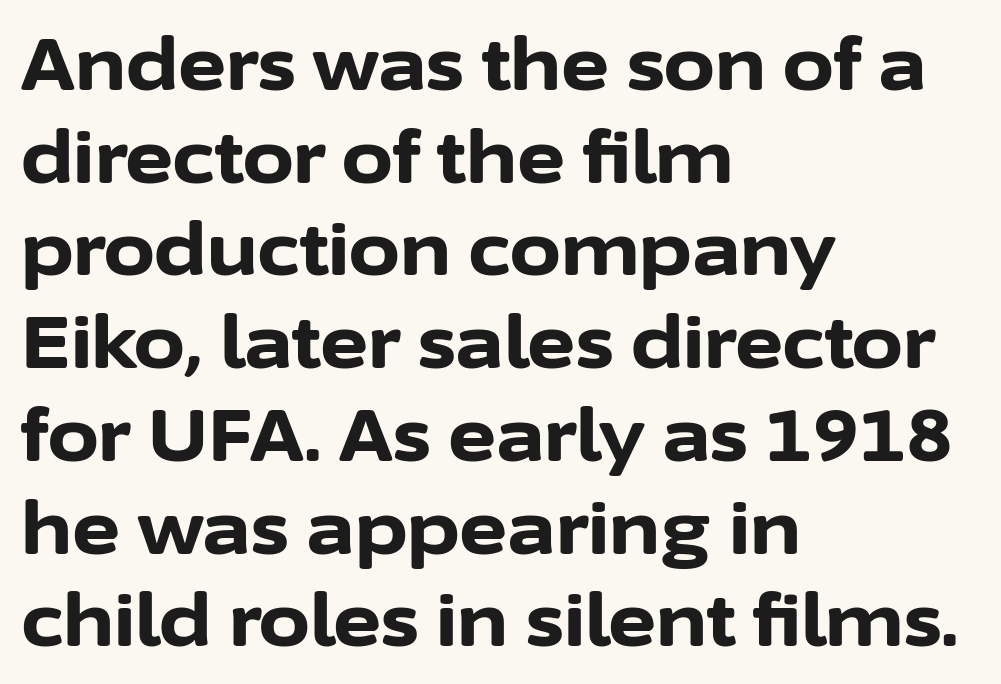
Q: Is the text bold? A: Yes.
Q: Is the text italic (slanted)? A: No, it is upright.
Q: Is the typeface a serif or a sans-serif typeface? A: Sans-serif.
Q: Is the text underlined? A: No.
Q: How is the paragraph aligned? A: Left-aligned.
Q: Is the spacing between letters normal or unusually wide? A: Normal.
Q: Is the spacing between lines tight, normal or loose? A: Normal.
Q: Width (condensed, normal, or wide)? A: Normal.
Q: Stroke contrast? A: Low.
Q: x-height? A: Medium.
Q: Monospaced? A: No.
